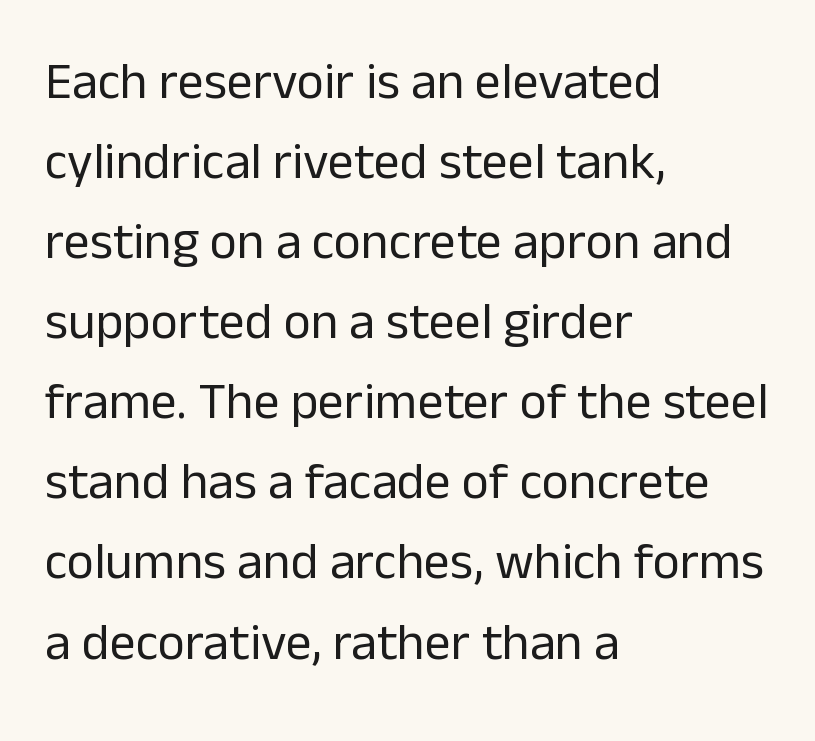
Q: Is the text bold? A: No.
Q: Is the text italic (slanted)? A: No, it is upright.
Q: Is the typeface a serif or a sans-serif typeface? A: Sans-serif.
Q: Is the text underlined? A: No.
Q: How is the paragraph aligned? A: Left-aligned.
Q: Is the spacing between letters normal or unusually wide? A: Normal.
Q: Is the spacing between lines tight, normal or loose? A: Normal.
Q: Width (condensed, normal, or wide)? A: Normal.
Q: Stroke contrast? A: Low.
Q: x-height? A: Medium.
Q: Monospaced? A: No.
